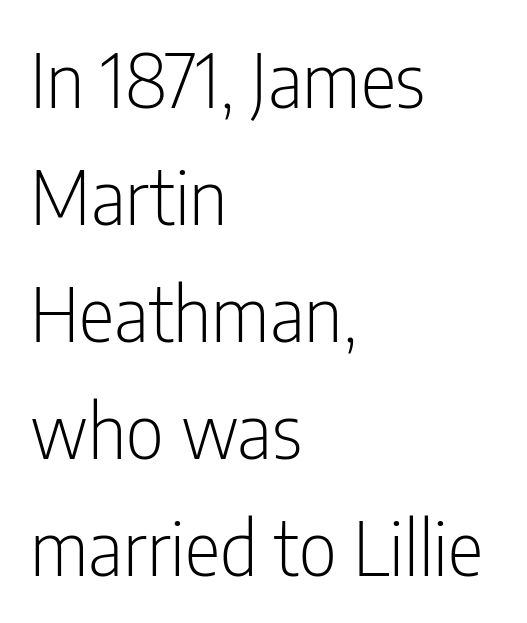
{"serif": "no", "italic": "no", "bold": "no", "weight": "light", "width": "condensed", "stroke_contrast": "low", "x_height": "medium", "monospaced": "no", "underline": "no", "align": "left", "line_spacing": "normal", "line_spacing_ratio": 1.56, "letter_spacing": "normal", "letter_spacing_em": 0.0, "glyph_px": 75}
